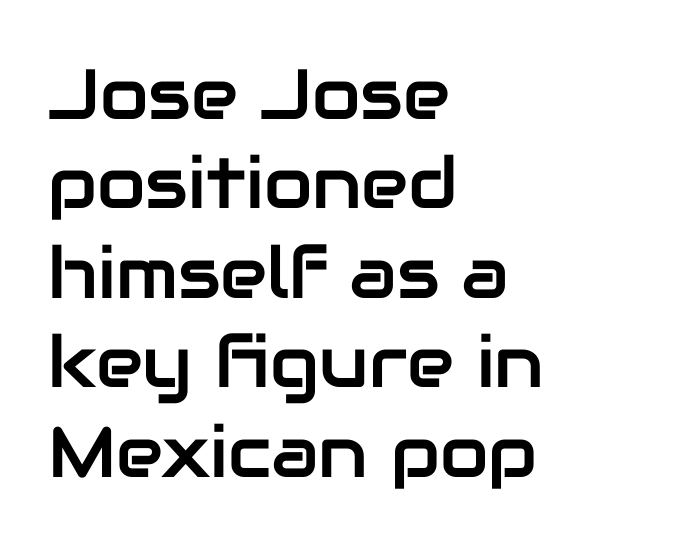
Q: Is the text italic (slanted)? A: No, it is upright.
Q: Is the typeface a serif or a sans-serif typeface? A: Sans-serif.
Q: Is the text underlined? A: No.
Q: How is the paragraph aligned? A: Left-aligned.
Q: Is the spacing between letters normal or unusually wide? A: Normal.
Q: Is the spacing between lines tight, normal or loose? A: Normal.
Q: Width (condensed, normal, or wide)? A: Normal.
Q: Stroke contrast? A: Low.
Q: x-height? A: Medium.
Q: Monospaced? A: No.
